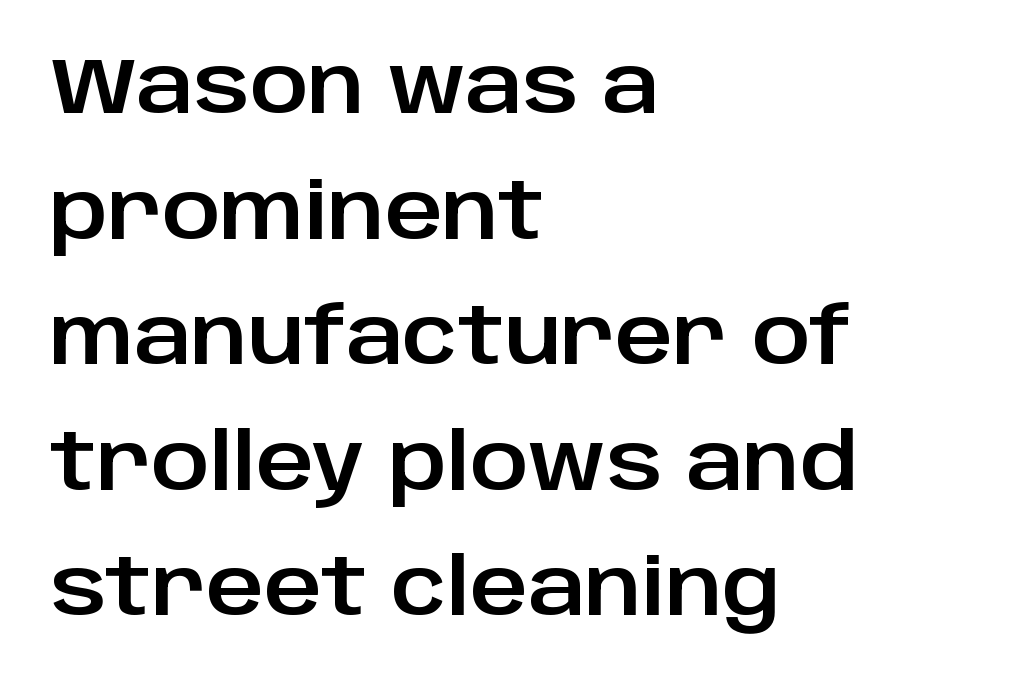
The letters stand upright; this is a roman face. How would I describe the line gaps? Plain and ordinary. Each letter keeps its own natural width here, so spacing adapts to shape. Observe the absence of serifs on each vertical stroke in this sample. These lines keep a tight, regular rhythm from letter to letter. Anything drawn beneath the words? Only blank space.
